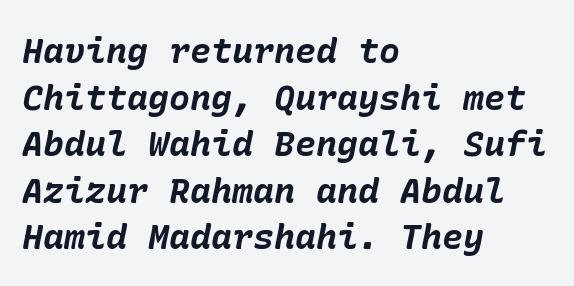
Students, observe: this is what conventionally led text looks like. Underline: absent. The glyphs have the mass of a bold cut. The lines in this sample share a left origin and differ only in where they stop. Tracking value appears to be zero — textbook default spacing.
